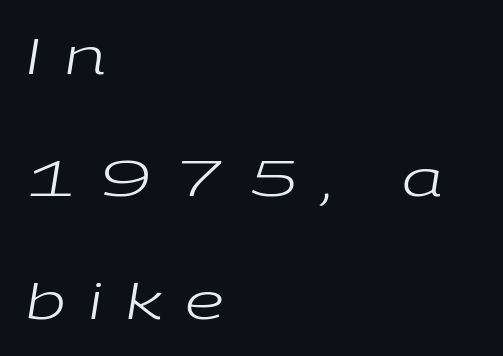
The image shows 50 px regular-weight, wide type, italic (leaning right); set left-aligned, loose line spacing (2.45x), unusually wide letter spacing (+0.45 em), not underlined; low stroke contrast and a medium x-height.
